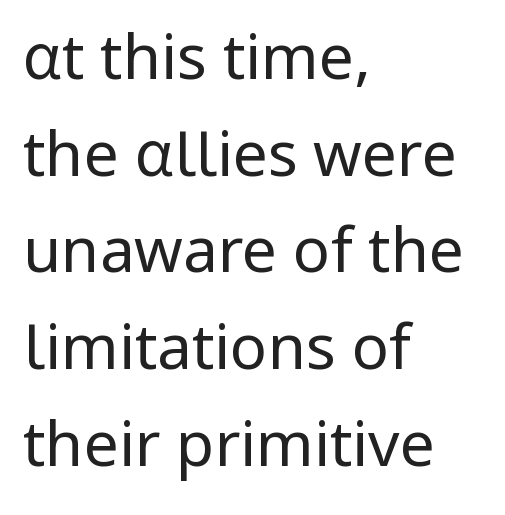
{"serif": "no", "italic": "no", "bold": "no", "weight": "regular", "width": "normal", "stroke_contrast": "low", "x_height": "medium", "monospaced": "no", "underline": "no", "align": "left", "line_spacing": "normal", "line_spacing_ratio": 1.56, "letter_spacing": "normal", "letter_spacing_em": 0.0, "glyph_px": 62}
